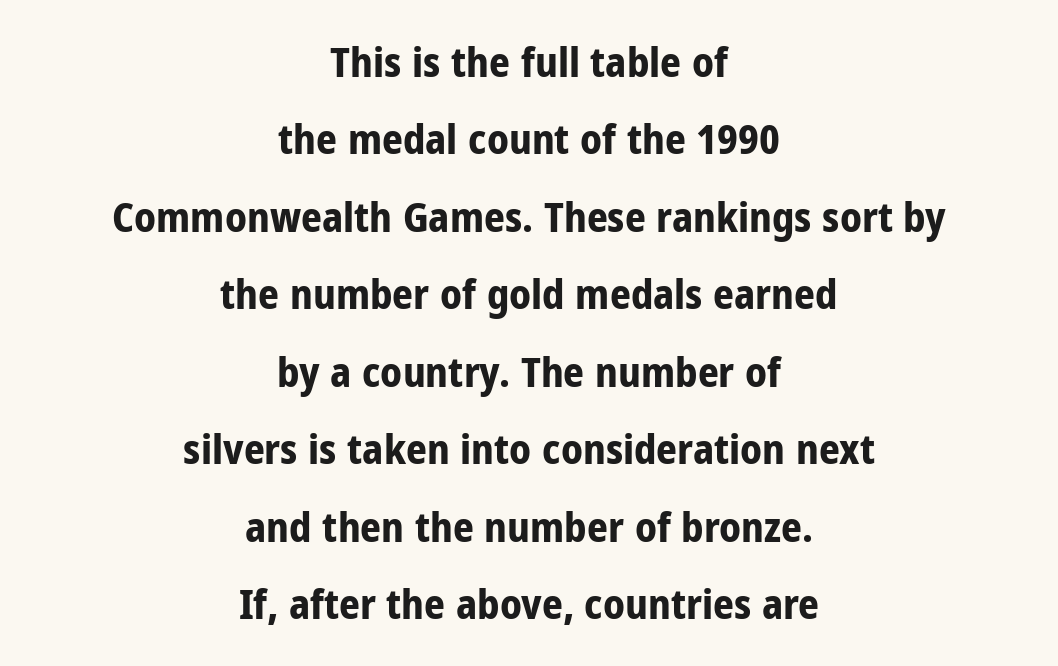
Q: Is the text bold? A: Yes.
Q: Is the text italic (slanted)? A: No, it is upright.
Q: Is the typeface a serif or a sans-serif typeface? A: Sans-serif.
Q: Is the text underlined? A: No.
Q: How is the paragraph aligned? A: Centered.
Q: Is the spacing between letters normal or unusually wide? A: Normal.
Q: Width (condensed, normal, or wide)? A: Condensed.
Q: Stroke contrast? A: Low.
Q: x-height? A: Medium.
Q: Monospaced? A: No.
